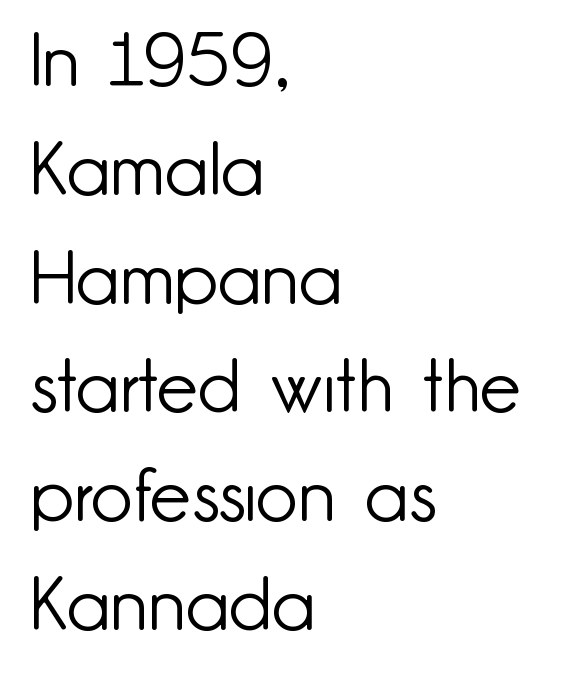
{"serif": "no", "italic": "no", "bold": "no", "weight": "light", "width": "normal", "stroke_contrast": "low", "x_height": "small", "monospaced": "no", "underline": "no", "align": "left", "line_spacing": "normal", "line_spacing_ratio": 1.47, "letter_spacing": "normal", "letter_spacing_em": 0.0, "glyph_px": 74}
